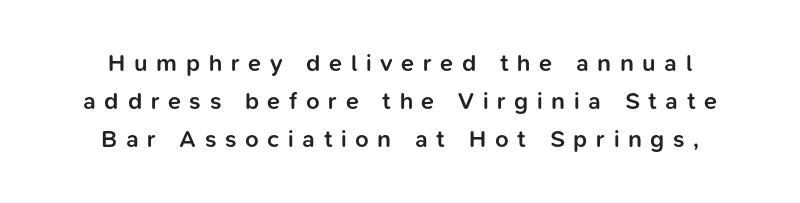
Q: Is the text bold? A: Semi-bold.
Q: Is the text italic (slanted)? A: No, it is upright.
Q: Is the text underlined? A: No.
Q: Is the spacing between letters normal or unusually wide? A: Unusually wide.
Q: Is the spacing between lines tight, normal or loose? A: Normal.
